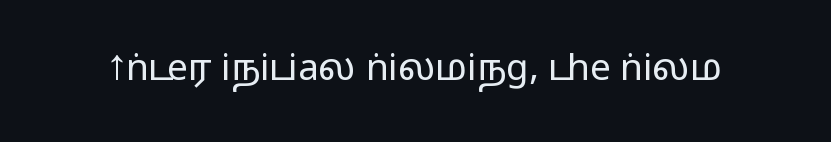
Q: Is the text italic (slanted)? A: No, it is upright.
Q: Is the typeface a serif or a sans-serif typeface? A: Sans-serif.
Q: Is the text underlined? A: No.
Q: Is the spacing between letters normal or unusually wide? A: Normal.
Q: Width (condensed, normal, or wide)? A: Wide.
Q: Stroke contrast? A: Medium.
Q: Monospaced? A: No.
